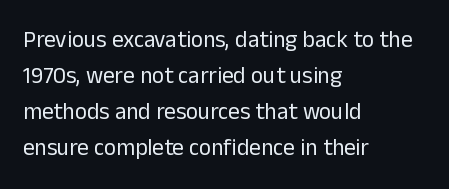
Nothing unusual about the tracking: characters are spaced as the font intends. The typesetter chose a ragged-right arrangement here. Vertical strokes here are truly vertical. In terms of leading, this rendering sits right in the middle.
